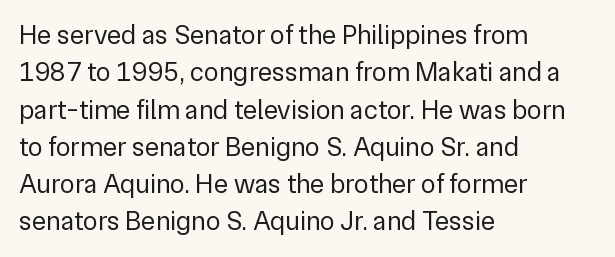
Q: Is the text bold? A: No.
Q: Is the text italic (slanted)? A: No, it is upright.
Q: Is the text underlined? A: No.
Q: How is the paragraph aligned? A: Left-aligned.
Q: Is the spacing between letters normal or unusually wide? A: Normal.
Q: Is the spacing between lines tight, normal or loose? A: Normal.
